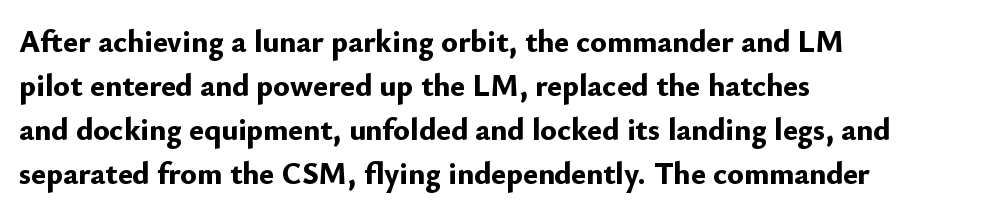
The image shows 31 px bold sans-serif type, upright; set left-aligned, normal line spacing (1.42x), normal letter spacing, not underlined; low stroke contrast and a small x-height.
